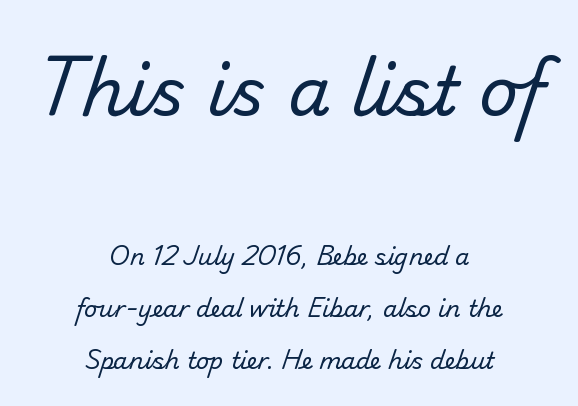
{"serif": "no", "bold": "no", "weight": "regular", "width": "normal", "stroke_contrast": "low", "x_height": "small", "monospaced": "no", "underline": "no", "align": "center", "line_spacing": "loose", "line_spacing_ratio": 2.25, "letter_spacing": "normal", "letter_spacing_em": 0.0, "larger_block": "first", "size_ratio": 2.96, "glyph_px": 68}
